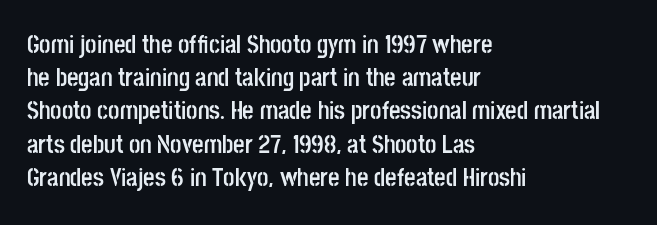
{"italic": "no", "bold": "yes", "underline": "no", "align": "left", "line_spacing": "normal", "line_spacing_ratio": 1.33, "letter_spacing": "normal", "letter_spacing_em": 0.0, "glyph_px": 25}
